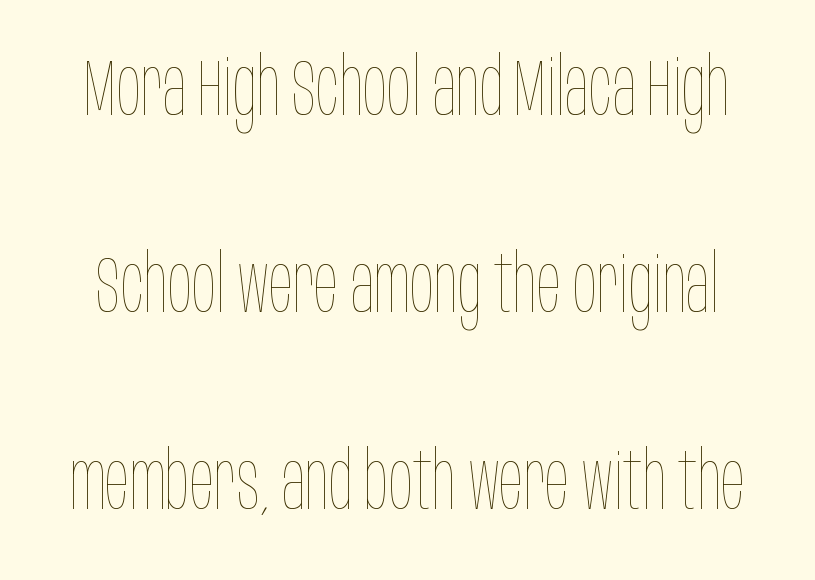
Q: Is the text bold? A: No.
Q: Is the text italic (slanted)? A: No, it is upright.
Q: Is the text underlined? A: No.
Q: Is the spacing between letters normal or unusually wide? A: Normal.
Q: Is the spacing between lines tight, normal or loose? A: Loose.
Q: Width (condensed, normal, or wide)? A: Condensed.
Q: Stroke contrast? A: Low.
Q: x-height? A: Large.
Q: Monospaced? A: No.
